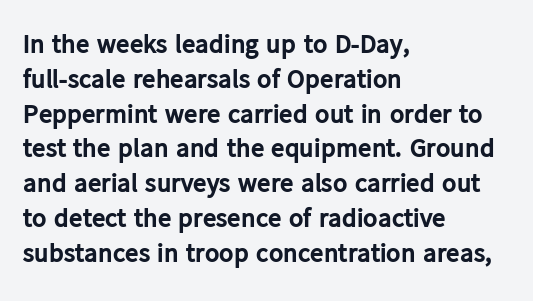
Q: Is the text bold? A: Yes.
Q: Is the text italic (slanted)? A: No, it is upright.
Q: Is the text underlined? A: No.
Q: How is the paragraph aligned? A: Left-aligned.
Q: Is the spacing between letters normal or unusually wide? A: Normal.
Q: Is the spacing between lines tight, normal or loose? A: Normal.
